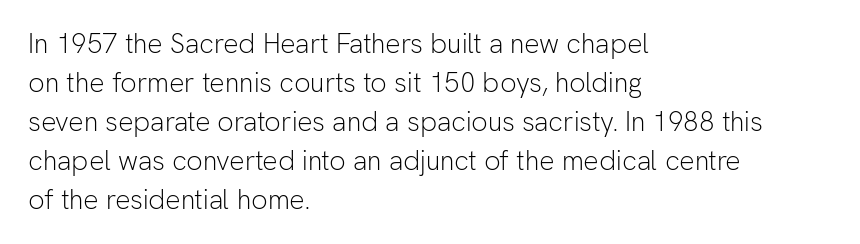
The image shows 27 px text type, upright; set left-aligned, normal line spacing (1.44x), normal letter spacing, not underlined.
